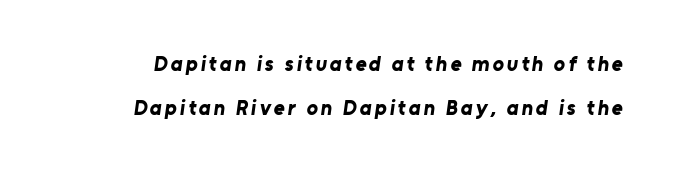
{"bold": "yes", "underline": "no", "line_spacing": "loose", "line_spacing_ratio": 2.1, "glyph_px": 21}
